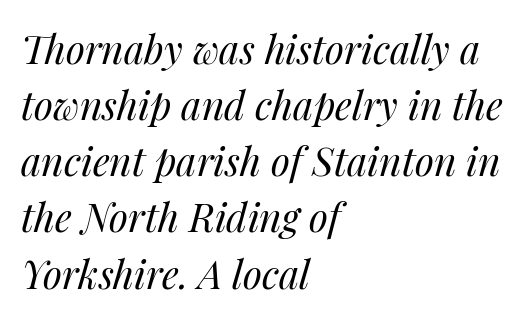
The image shows 39 px regular-weight type, italic (leaning right); set left-aligned, normal line spacing (1.44x), normal letter spacing, not underlined; medium stroke contrast and a medium x-height.
